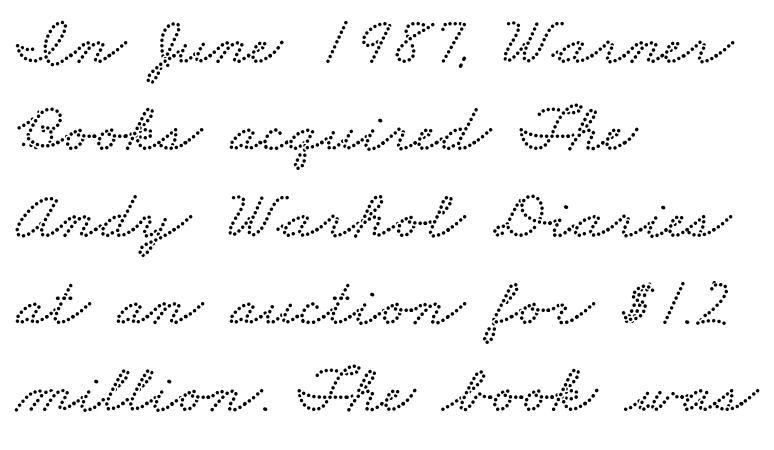
Q: Is the text underlined? A: No.
Q: How is the paragraph aligned? A: Left-aligned.
Q: Is the spacing between letters normal or unusually wide? A: Normal.
Q: Is the spacing between lines tight, normal or loose? A: Normal.
Q: Width (condensed, normal, or wide)? A: Wide.
Q: Stroke contrast? A: Low.
Q: x-height? A: Small.
Q: Monospaced? A: No.
